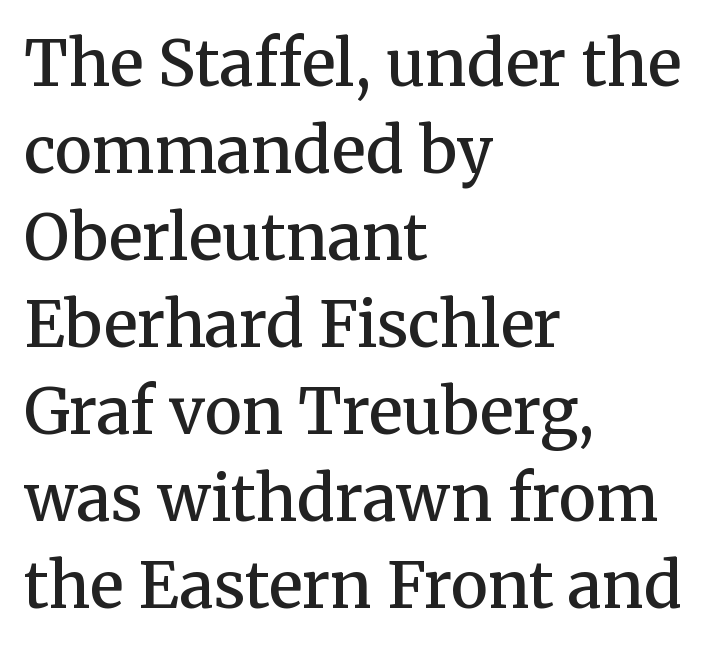
{"serif": "yes", "italic": "no", "bold": "semi", "weight": "semibold", "width": "normal", "stroke_contrast": "medium", "x_height": "medium", "monospaced": "no", "underline": "no", "align": "left", "line_spacing": "normal", "line_spacing_ratio": 1.38, "letter_spacing": "normal", "letter_spacing_em": 0.0, "glyph_px": 63}
